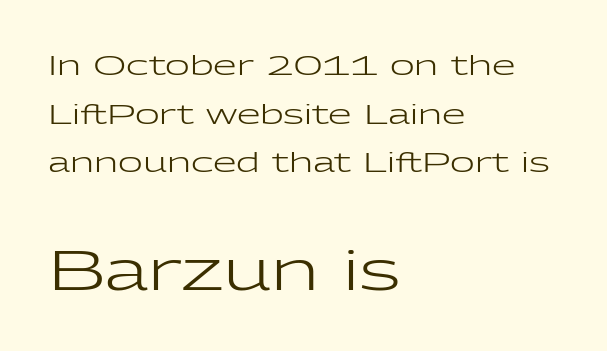
{"serif": "no", "italic": "no", "bold": "no", "weight": "regular", "width": "wide", "stroke_contrast": "low", "x_height": "medium", "monospaced": "no", "underline": "no", "align": "left", "line_spacing_ratio": 1.8, "letter_spacing": "normal", "letter_spacing_em": 0.0, "larger_block": "second", "size_ratio": 2.0, "glyph_px": 54}
